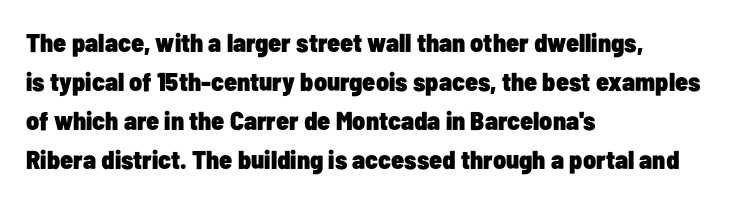
{"italic": "no", "bold": "yes", "underline": "no", "align": "left", "line_spacing": "normal", "line_spacing_ratio": 1.5, "letter_spacing": "normal", "letter_spacing_em": 0.0, "glyph_px": 26}
